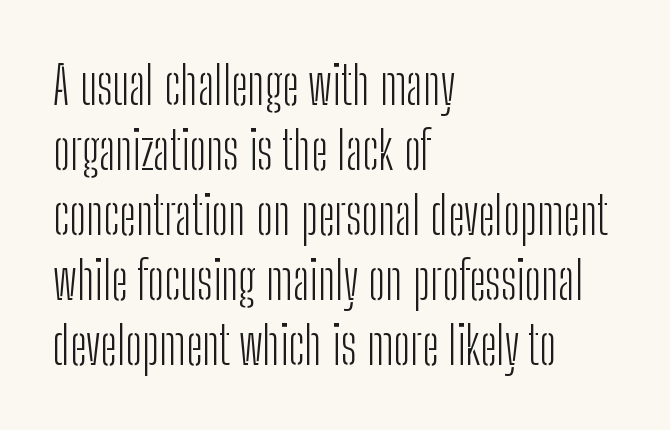
The gaps between neighbouring characters are ordinary and unremarkable. It's the straight-up-and-down kind of type. This sample has the flowing, uneven cadence of proportional lettering. The characters display no serif detailing; their extremities are plain. What's the leading like? Ordinary, nothing unusual. Type without underlining.
